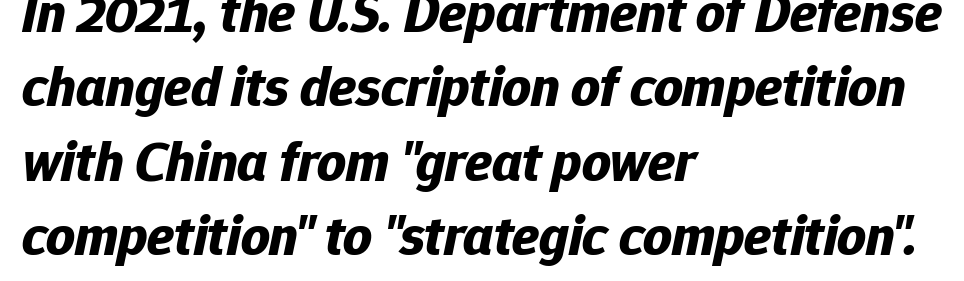
Observe the ordinary spacing: letters are neighbours, not strangers. The compositor pushed each line to the left boundary. Every letter is thick-stroked: bold, no question. The passage shown is typed in a proportional face where columns would drift. The space directly below the letters is spotless.
